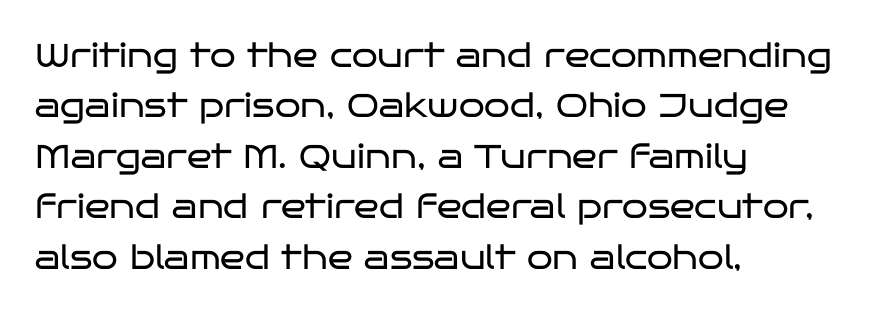
Q: Is the text bold? A: No.
Q: Is the text italic (slanted)? A: No, it is upright.
Q: Is the typeface a serif or a sans-serif typeface? A: Sans-serif.
Q: Is the text underlined? A: No.
Q: How is the paragraph aligned? A: Left-aligned.
Q: Is the spacing between letters normal or unusually wide? A: Normal.
Q: Is the spacing between lines tight, normal or loose? A: Normal.
Q: Width (condensed, normal, or wide)? A: Wide.
Q: Stroke contrast? A: Low.
Q: x-height? A: Large.
Q: Monospaced? A: No.
